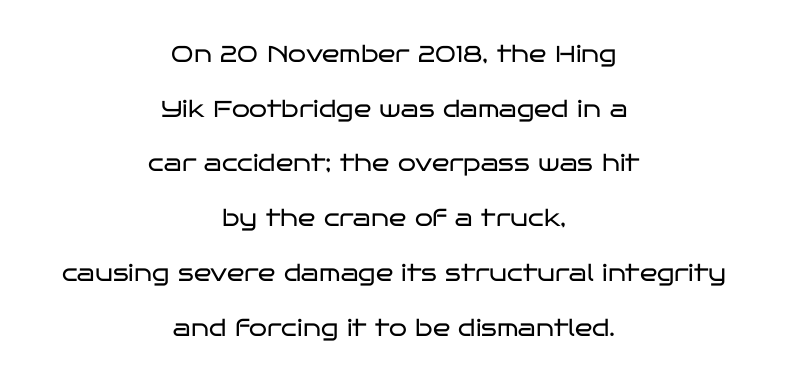
{"italic": "no", "bold": "no", "underline": "no", "align": "center", "line_spacing": "loose", "line_spacing_ratio": 2.38, "letter_spacing": "normal", "letter_spacing_em": 0.0, "glyph_px": 23}
